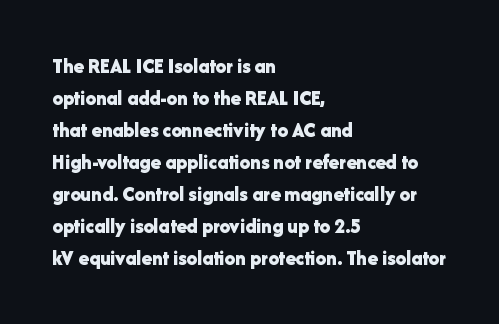
Q: Is the text bold? A: Yes.
Q: Is the text italic (slanted)? A: No, it is upright.
Q: Is the text underlined? A: No.
Q: How is the paragraph aligned? A: Left-aligned.
Q: Is the spacing between letters normal or unusually wide? A: Normal.
Q: Is the spacing between lines tight, normal or loose? A: Normal.
